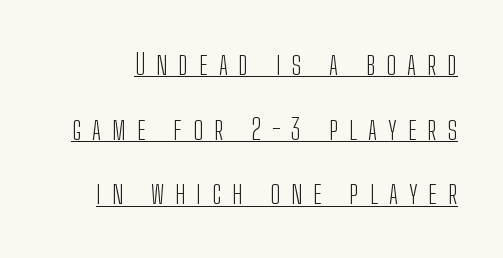
The image shows 29 px light, condensed sans-serif type, upright; set loose line spacing (2.23x), unusually wide letter spacing (+0.38 em), underlined; low stroke contrast and a medium x-height.
